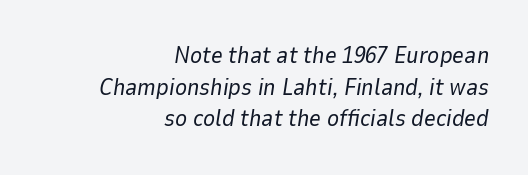
Tracking value appears to be zero — textbook default spacing. How would I describe the line gaps? Plain and ordinary. Words float on clear page, feet unadorned. Line ends are locked; line starts wander.
